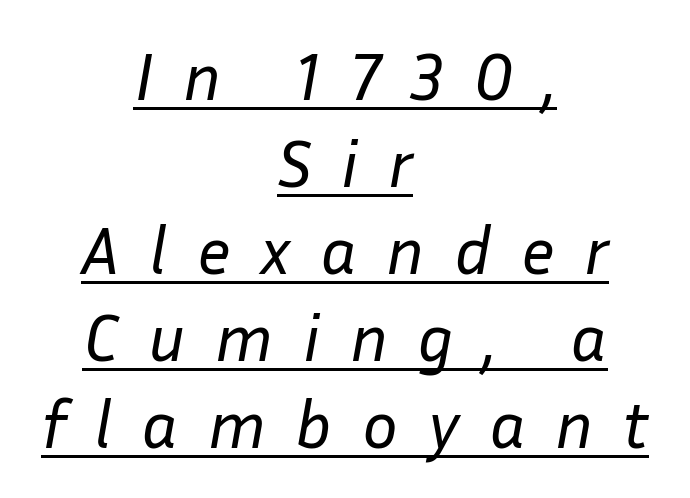
{"italic": "yes", "lean": "right", "slant_degrees": 10, "bold": "no", "weight": "regular", "width": "normal", "stroke_contrast": "low", "x_height": "medium", "monospaced": "no", "underline": "yes", "align": "center", "line_spacing": "normal", "line_spacing_ratio": 1.3, "letter_spacing": "wide", "letter_spacing_em": 0.44, "glyph_px": 67}
